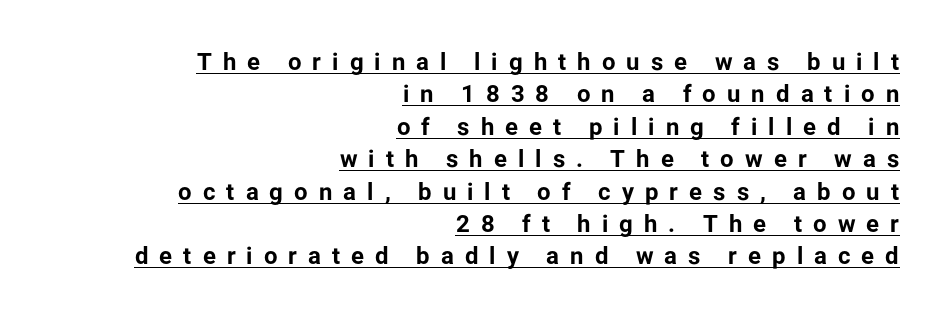
This is heavy type, rendered in bold. Look at the tracking — it's clearly loosened, letters drifting apart. Regarding leading, the lines here are spaced in the standard way. Is the block centered? No — it sits flush against the right margin. The string is rendered with underlining switched on. The typography opts for an upright posture over an oblique one.
